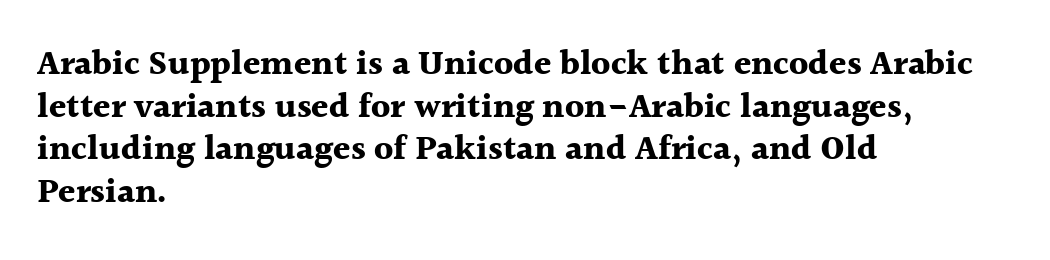
Q: Is the text bold? A: Yes.
Q: Is the text italic (slanted)? A: No, it is upright.
Q: Is the typeface a serif or a sans-serif typeface? A: Serif.
Q: Is the text underlined? A: No.
Q: How is the paragraph aligned? A: Left-aligned.
Q: Is the spacing between letters normal or unusually wide? A: Normal.
Q: Width (condensed, normal, or wide)? A: Normal.
Q: x-height? A: Medium.
Q: Monospaced? A: No.
